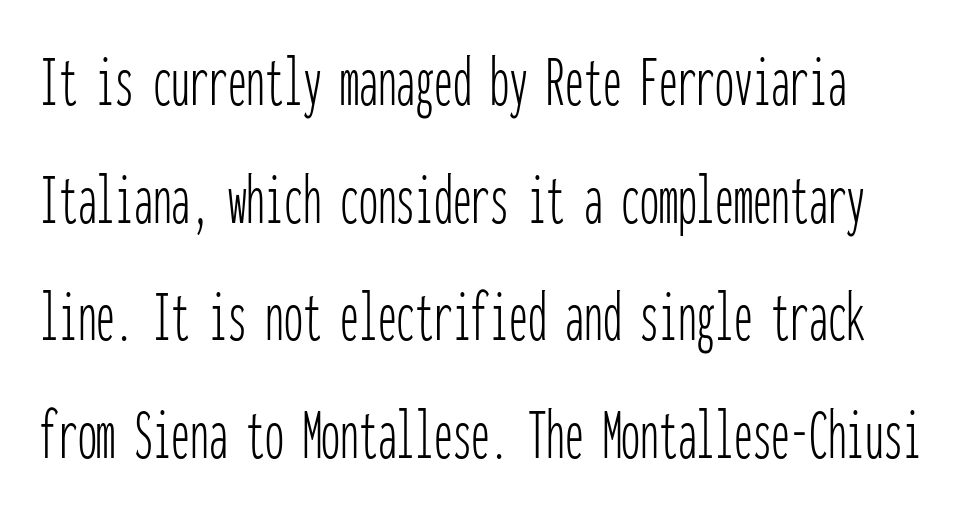
{"serif": "no", "italic": "no", "bold": "no", "weight": "thin", "width": "condensed", "stroke_contrast": "low", "x_height": "medium", "monospaced": "yes", "underline": "no", "align": "left", "line_spacing": "normal", "line_spacing_ratio": 1.57, "letter_spacing": "normal", "letter_spacing_em": 0.0, "glyph_px": 75}
